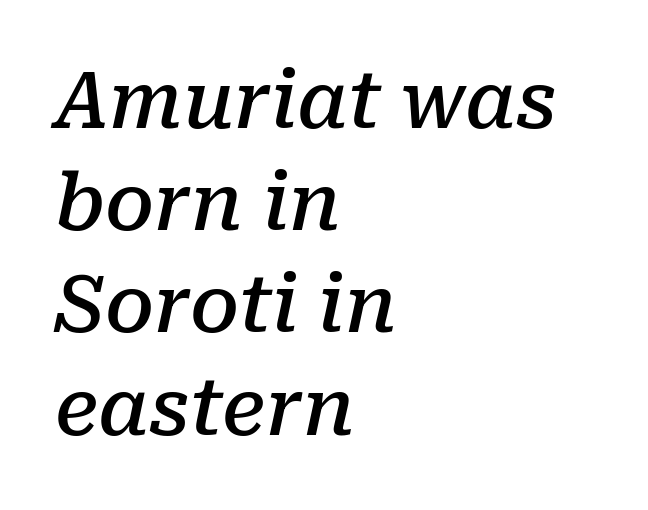
Note the varied advance widths — an 'i' is clearly narrower than an 'm'. Standard letterfit; no display-style spreading of the glyphs. Students, this is semibold: more ink than regular, less than bold. The rendering shows small feet on the letterforms — a serif design. Quick note: italic. Lines of text with bare space underneath.
